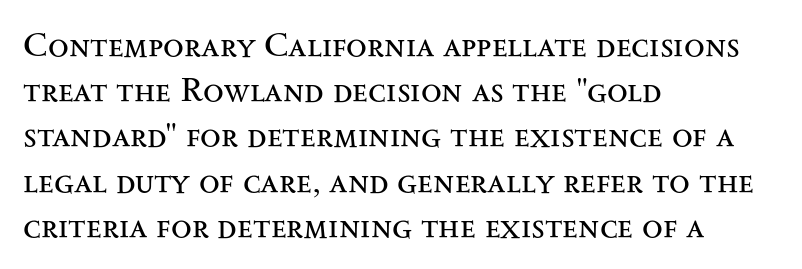
{"serif": "yes", "italic": "no", "bold": "no", "weight": "regular", "width": "wide", "stroke_contrast": "medium", "x_height": "small", "monospaced": "no", "underline": "no", "align": "left", "line_spacing": "normal", "line_spacing_ratio": 1.33, "letter_spacing": "normal", "letter_spacing_em": 0.0, "glyph_px": 34}
